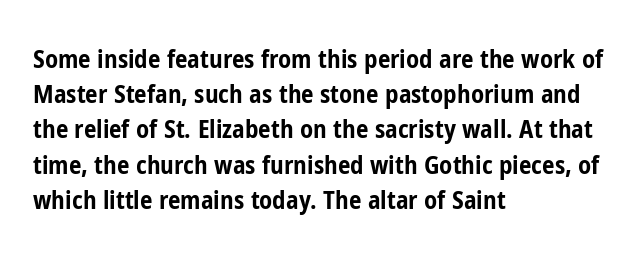
{"italic": "no", "bold": "yes", "underline": "no", "align": "left", "line_spacing": "normal", "line_spacing_ratio": 1.41, "letter_spacing": "normal", "letter_spacing_em": 0.0, "glyph_px": 25}
